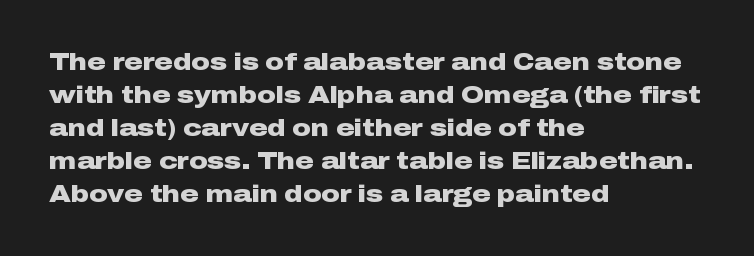
Q: Is the text bold? A: Yes.
Q: Is the text italic (slanted)? A: No, it is upright.
Q: Is the text underlined? A: No.
Q: How is the paragraph aligned? A: Left-aligned.
Q: Is the spacing between letters normal or unusually wide? A: Normal.
Q: Is the spacing between lines tight, normal or loose? A: Normal.
